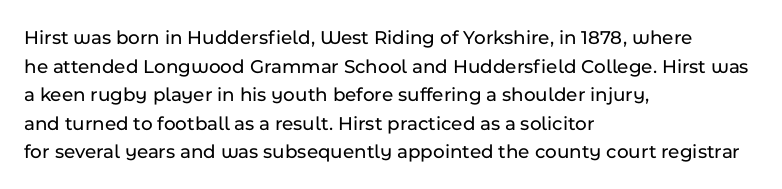
{"italic": "no", "underline": "no", "align": "left", "line_spacing": "normal", "line_spacing_ratio": 1.43, "letter_spacing": "normal", "letter_spacing_em": 0.0, "glyph_px": 20}
